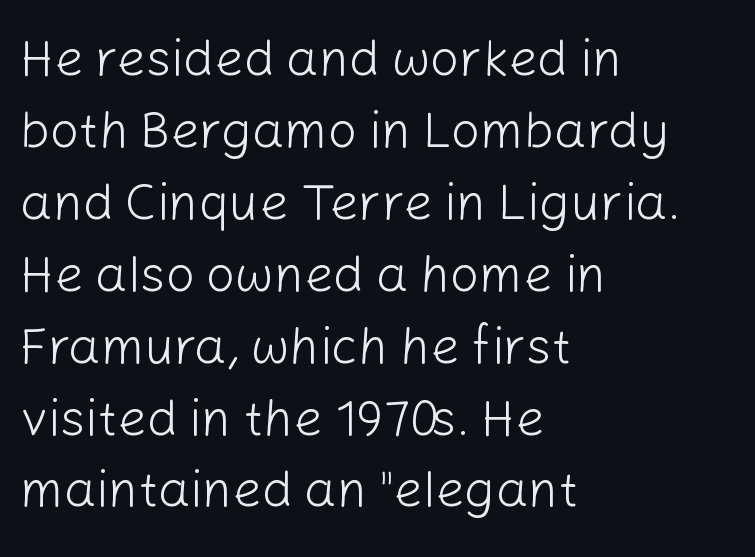
{"serif": "no", "italic": "no", "bold": "no", "weight": "light", "width": "normal", "stroke_contrast": "low", "x_height": "medium", "monospaced": "no", "underline": "no", "align": "left", "line_spacing": "normal", "line_spacing_ratio": 1.41, "letter_spacing": "normal", "letter_spacing_em": 0.0, "glyph_px": 51}
